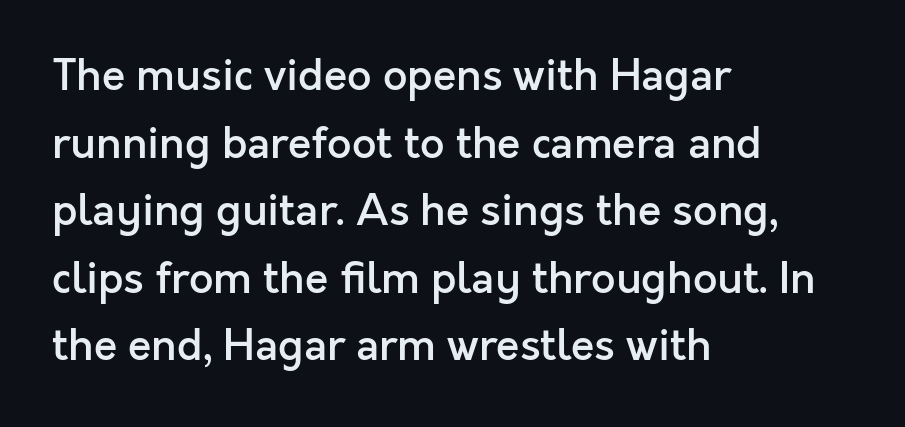
These lines are rendered in a variable-pitch font. In terms of letterform style, serifs are entirely absent. Italic? Not at all — the glyphs are vertical. Tracking value appears to be zero — textbook default spacing. A bit beefed up — I'd call it semibold rather than bold.
